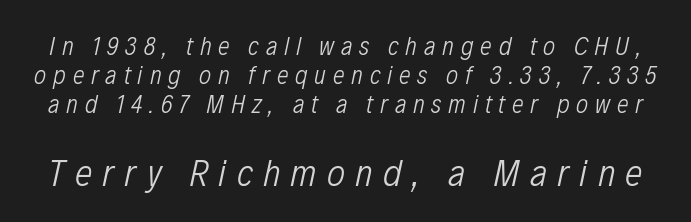
The image shows 39 px light, condensed type, italic (leaning right); set tight line spacing (1.11x), unusually wide letter spacing (+0.26 em), not underlined; the second (bottom) block is 1.5x larger; low stroke contrast and a medium x-height.
